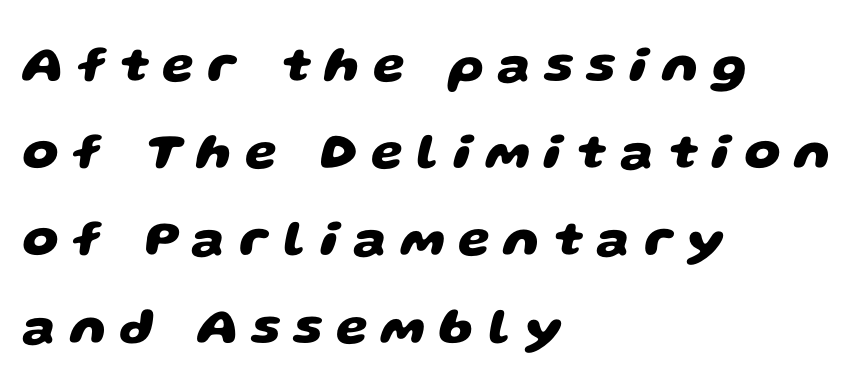
{"serif": "no", "bold": "yes", "weight": "heavy", "width": "wide", "stroke_contrast": "low", "x_height": "large", "monospaced": "no", "underline": "no", "align": "left", "line_spacing_ratio": 1.71, "letter_spacing": "wide", "letter_spacing_em": 0.27, "glyph_px": 51}
